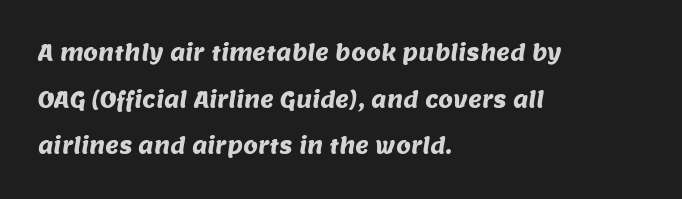
One glance says open: line gaps are wider than usual. If you drew a ruler down the left edge, every line would touch it. Compared with typical body copy, the letter spacing here is the same. Glance below the letters and you will spot only blank space.
